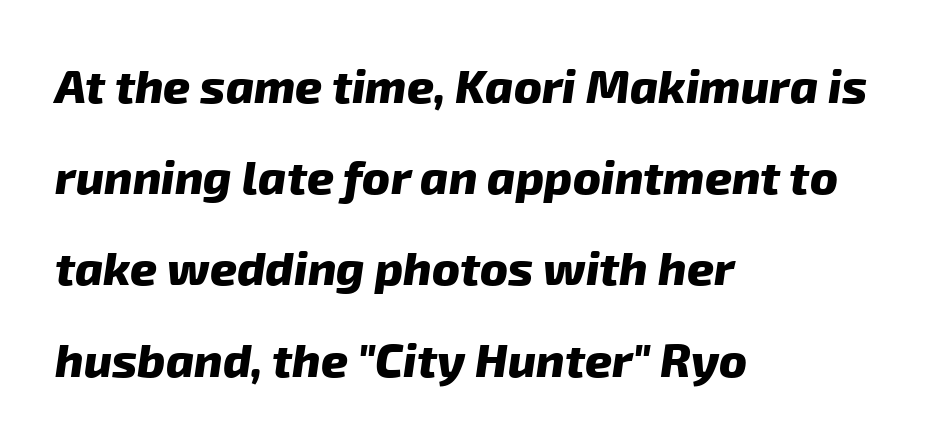
{"serif": "no", "bold": "yes", "weight": "heavy", "width": "normal", "stroke_contrast": "low", "x_height": "medium", "monospaced": "no", "underline": "no", "align": "left", "line_spacing": "loose", "line_spacing_ratio": 1.94, "letter_spacing": "normal", "letter_spacing_em": 0.0, "glyph_px": 47}
